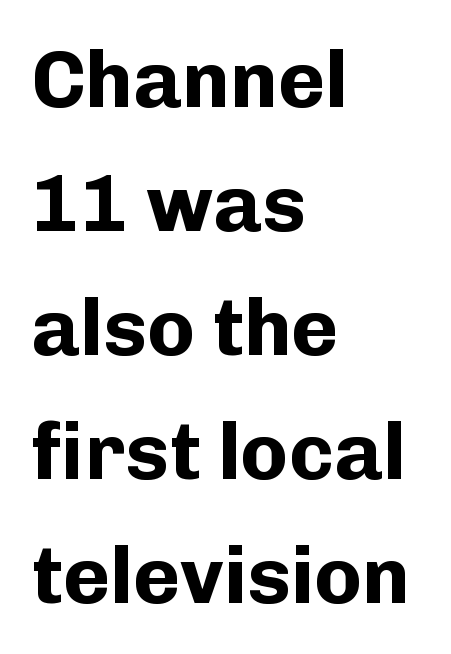
Thick stems and heavy bowls — unmistakably bold. Visually the block forms a straight wall on the left and a jagged coastline on the right. The baseline area is clear. This sample has the flowing, uneven cadence of proportional lettering. One glance says typical: line gaps are just what's usual. Honestly, the letter spacing is just normal — you wouldn't notice it.
